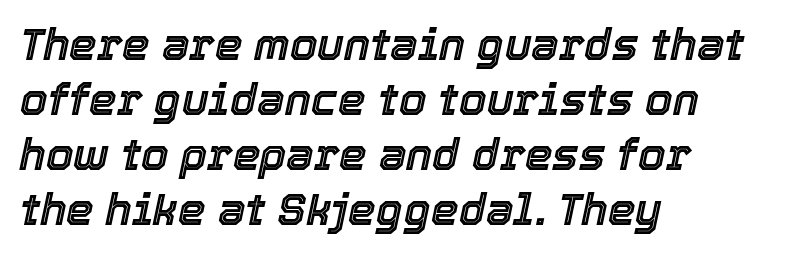
The image shows 44 px text type, italic (leaning right); set left-aligned, normal line spacing (1.25x), normal letter spacing, not underlined; a medium x-height.
